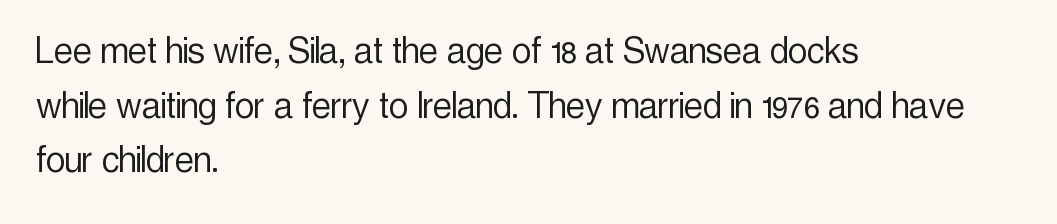
{"serif": "no", "italic": "no", "bold": "no", "weight": "light", "width": "condensed", "x_height": "medium", "monospaced": "no", "underline": "no", "align": "left", "line_spacing": "normal", "line_spacing_ratio": 1.27, "letter_spacing": "normal", "letter_spacing_em": 0.0, "glyph_px": 43}
